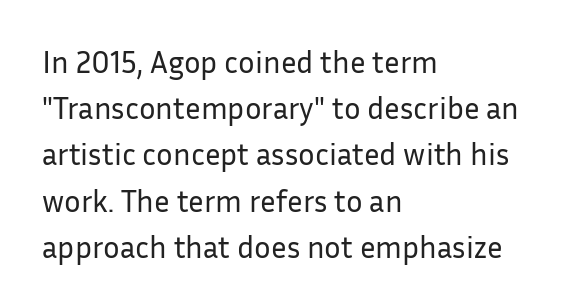
If you drew a line through each stem, it would be perfectly vertical. Check under the words: just untouched page. You could not count columns in this text — the font is proportionally spaced. Baseline-to-baseline distance is the conventional proportion of letter height. The line texture is even and compact thanks to regular tracking.
